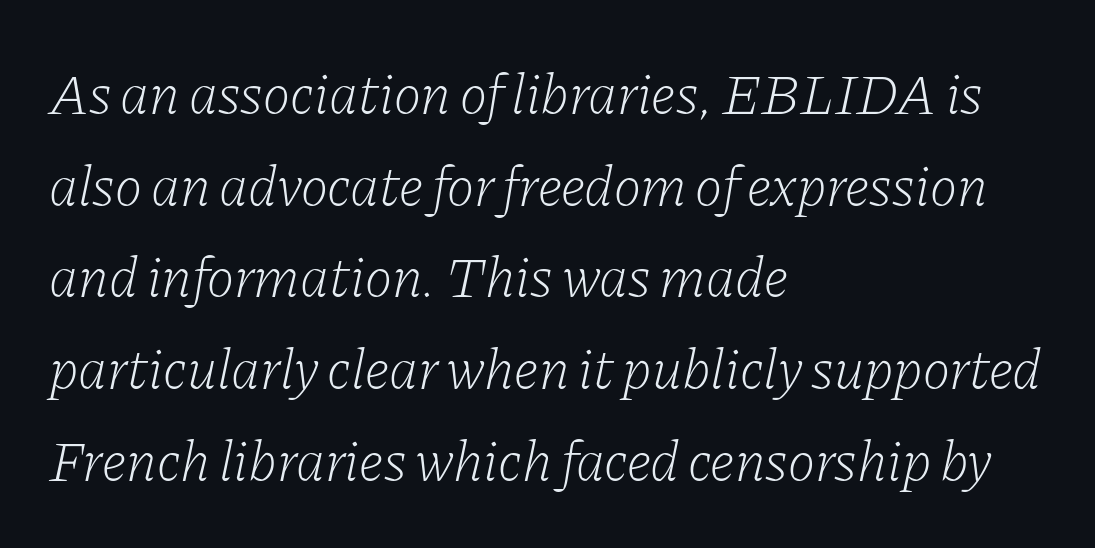
{"serif": "yes", "italic": "yes", "lean": "right", "slant_degrees": 11, "bold": "no", "weight": "light", "width": "normal", "stroke_contrast": "low", "x_height": "medium", "monospaced": "no", "underline": "no", "align": "left", "line_spacing": "normal", "line_spacing_ratio": 1.58, "letter_spacing": "normal", "letter_spacing_em": 0.0, "glyph_px": 58}
